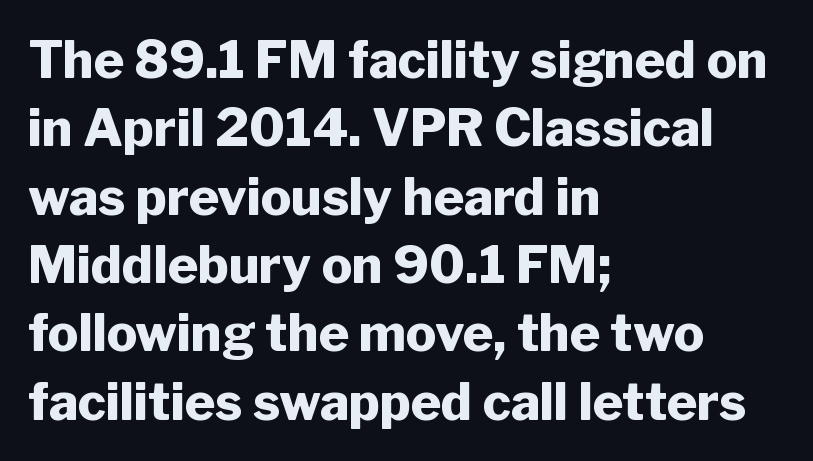
This is the regular roman posture of the typeface. Descenders are the only things crossing below the line. The face used here is proportionally spaced, like ordinary book or web type. Emphasis by weight is at full strength: bold. Leftover space on each line is placed entirely after the last word.
